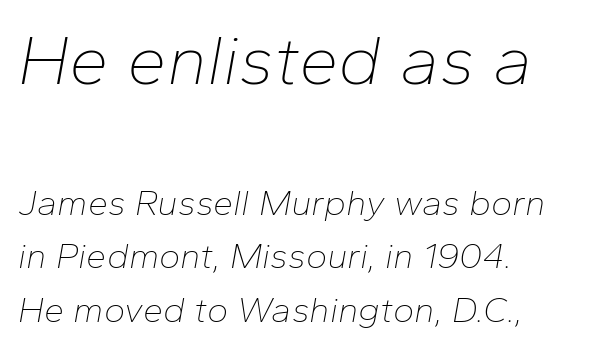
In terms of leading, this rendering sits right in the middle. Rendered with sloped, italic letterforms. Looks like regular typesetting: each glyph gets only the width it needs. You get the large type first, then a drop to smaller type. The words here are not underlined.
